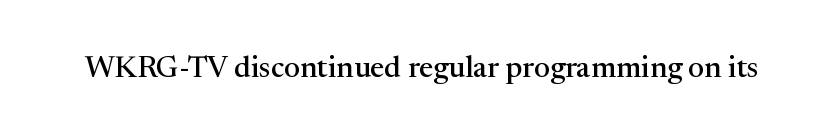
Q: Is the text italic (slanted)? A: No, it is upright.
Q: Is the typeface a serif or a sans-serif typeface? A: Serif.
Q: Is the text underlined? A: No.
Q: Is the spacing between letters normal or unusually wide? A: Normal.
Q: Width (condensed, normal, or wide)? A: Normal.
Q: Stroke contrast? A: Medium.
Q: x-height? A: Medium.
Q: Monospaced? A: No.
